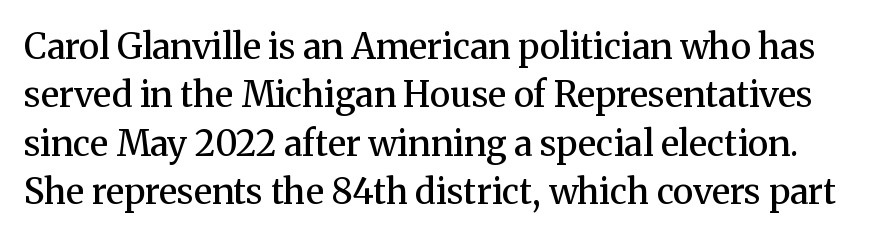
{"serif": "yes", "italic": "no", "bold": "semi", "weight": "semibold", "width": "normal", "stroke_contrast": "medium", "x_height": "medium", "monospaced": "no", "underline": "no", "line_spacing": "normal", "line_spacing_ratio": 1.38, "letter_spacing": "normal", "letter_spacing_em": 0.0, "glyph_px": 35}
